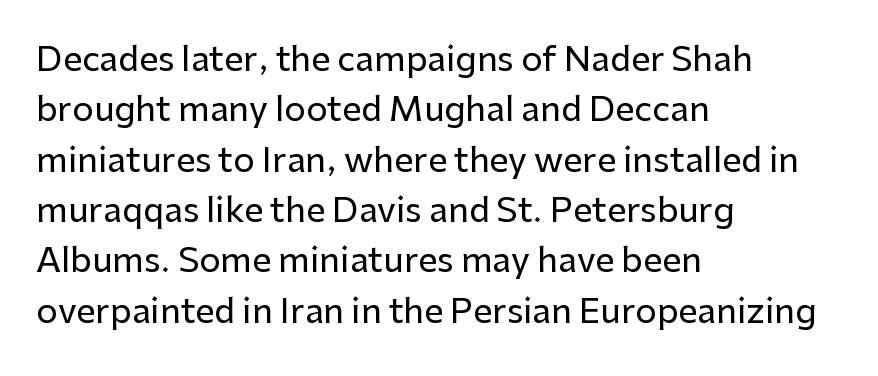
The glyphs in this specimen are sans serif. These lines stack with their left ends in a neat column. Clear beneath every line of the passage. This is roman type, the default non-slanted kind.
